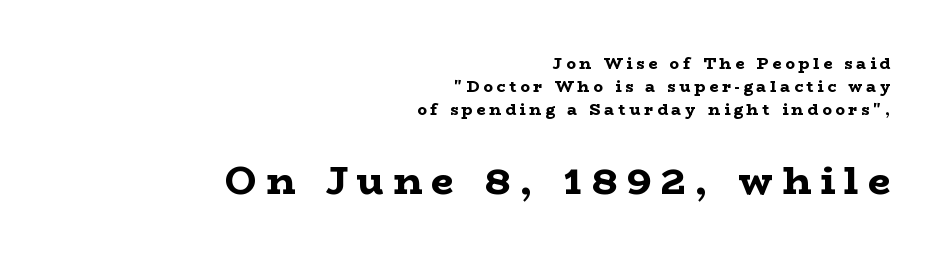
{"serif": "yes", "italic": "no", "bold": "yes", "weight": "bold", "width": "wide", "stroke_contrast": "low", "x_height": "medium", "monospaced": "no", "underline": "no", "align": "right", "line_spacing": "normal", "line_spacing_ratio": 1.44, "letter_spacing": "wide", "letter_spacing_em": 0.24, "larger_block": "second", "size_ratio": 2.44, "glyph_px": 39}
